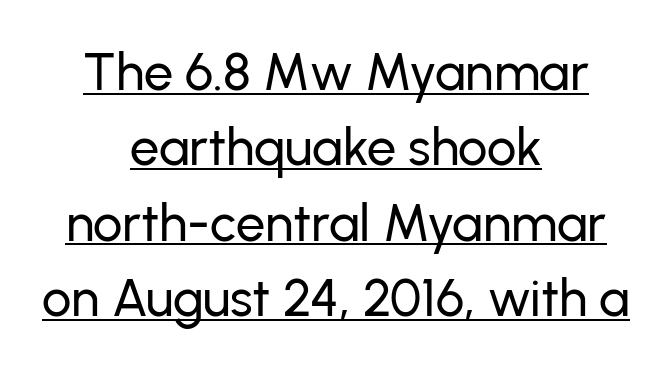
The image shows 52 px sans-serif type, upright; set centered, normal line spacing (1.45x), normal letter spacing, underlined; low stroke contrast and a medium x-height.
